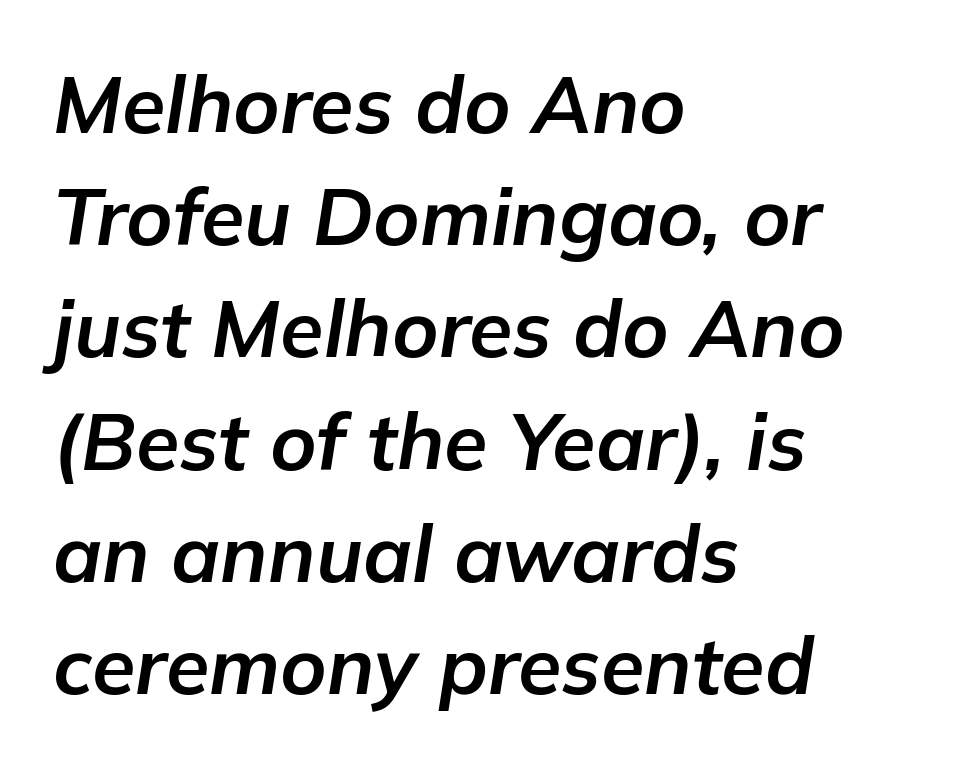
The image shows 79 px bold type, italic (leaning right); set left-aligned, normal line spacing (1.42x), normal letter spacing, not underlined; low stroke contrast and a medium x-height.
